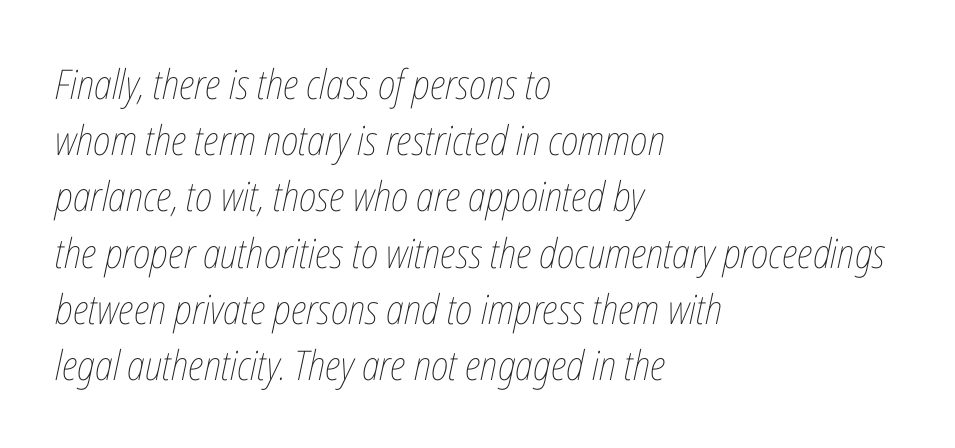
Q: Is the text bold? A: No.
Q: Is the text italic (slanted)? A: Yes, it leans right by about 12 degrees.
Q: Is the text underlined? A: No.
Q: How is the paragraph aligned? A: Left-aligned.
Q: Is the spacing between letters normal or unusually wide? A: Normal.
Q: Is the spacing between lines tight, normal or loose? A: Normal.
Q: Width (condensed, normal, or wide)? A: Condensed.
Q: Stroke contrast? A: Low.
Q: x-height? A: Medium.
Q: Monospaced? A: No.
